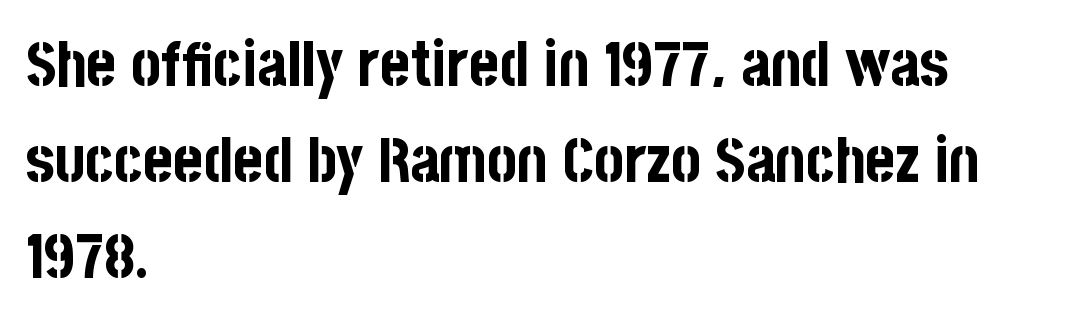
{"serif": "no", "italic": "no", "bold": "yes", "weight": "bold", "width": "condensed", "stroke_contrast": "low", "x_height": "large", "monospaced": "no", "underline": "no", "align": "left", "line_spacing": "normal", "line_spacing_ratio": 1.52, "letter_spacing": "normal", "letter_spacing_em": 0.0, "glyph_px": 63}
